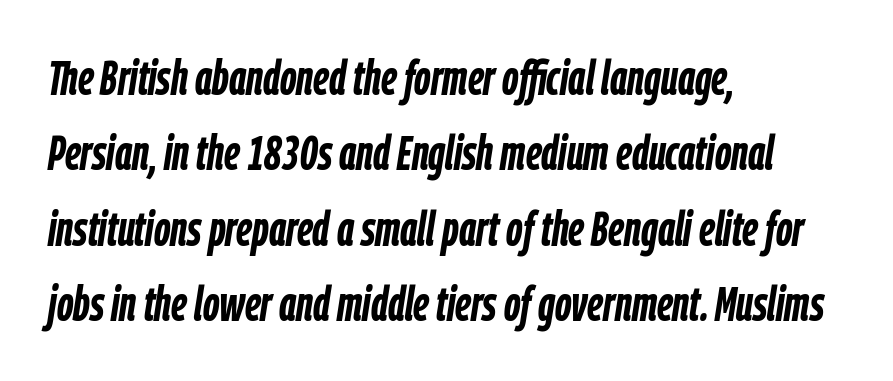
The words here are not underlined. These lines are rendered in a variable-pitch font. Line spacing here is normal. Teacher's note: observe the even left margin — that is flush-left alignment.
